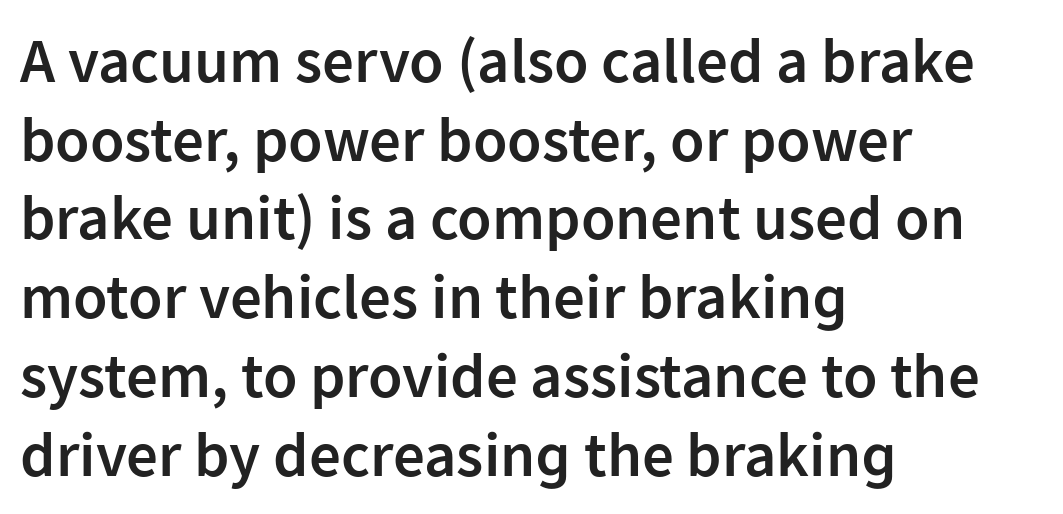
Nobody touched the tracking dial on this one. Set as a demibold, roughly 600 on the weight scale. Nobody drew a line under any word here. All the whitespace from short lines collects on the right. Compared with typical paragraphs, the rows here are spaced about the same.
